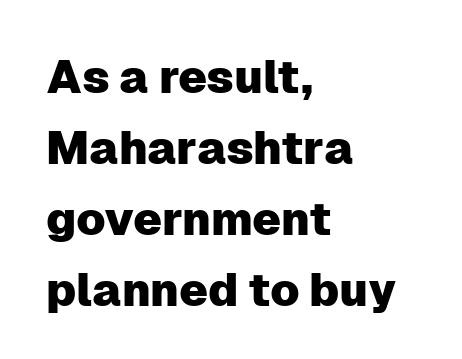
Does the lettering tilt? It doesn't — this is upright. Reading down the column, the eye jumps a familiar distance to each next line. Underlining? Definitely not there. This rendering leaves character spacing at its baseline value. Each letter keeps its own natural width here, so spacing adapts to shape. Visually the block forms a straight wall on the left and a jagged coastline on the right.
